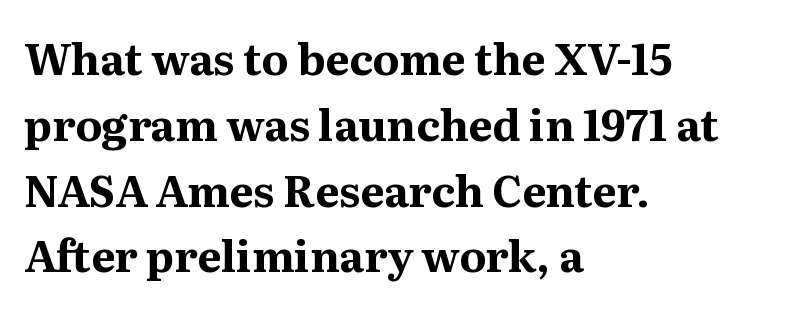
Q: Is the text bold? A: Yes.
Q: Is the text italic (slanted)? A: No, it is upright.
Q: Is the typeface a serif or a sans-serif typeface? A: Serif.
Q: Is the text underlined? A: No.
Q: How is the paragraph aligned? A: Left-aligned.
Q: Is the spacing between letters normal or unusually wide? A: Normal.
Q: Is the spacing between lines tight, normal or loose? A: Normal.
Q: Width (condensed, normal, or wide)? A: Normal.
Q: Stroke contrast? A: Medium.
Q: x-height? A: Medium.
Q: Monospaced? A: No.
